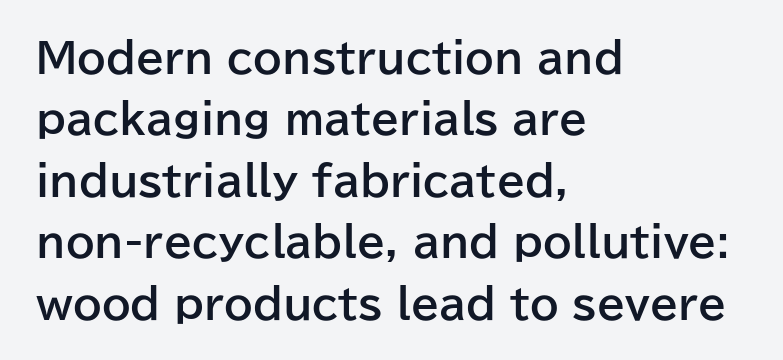
Q: Is the text bold? A: Yes.
Q: Is the text italic (slanted)? A: No, it is upright.
Q: Is the typeface a serif or a sans-serif typeface? A: Sans-serif.
Q: Is the text underlined? A: No.
Q: How is the paragraph aligned? A: Left-aligned.
Q: Is the spacing between letters normal or unusually wide? A: Normal.
Q: Is the spacing between lines tight, normal or loose? A: Normal.
Q: Width (condensed, normal, or wide)? A: Normal.
Q: Stroke contrast? A: Low.
Q: x-height? A: Medium.
Q: Monospaced? A: No.
